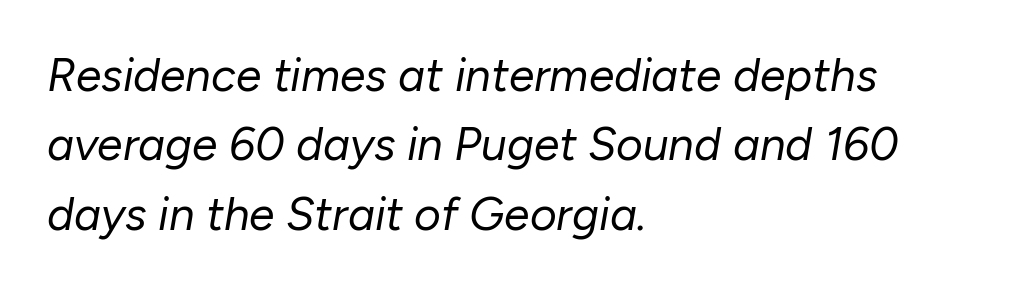
Q: Is the text bold? A: No.
Q: Is the text italic (slanted)? A: Yes, it leans right by about 10 degrees.
Q: Is the text underlined? A: No.
Q: How is the paragraph aligned? A: Left-aligned.
Q: Is the spacing between letters normal or unusually wide? A: Normal.
Q: Is the spacing between lines tight, normal or loose? A: Normal.
Q: Width (condensed, normal, or wide)? A: Normal.
Q: Stroke contrast? A: Low.
Q: x-height? A: Medium.
Q: Monospaced? A: No.
